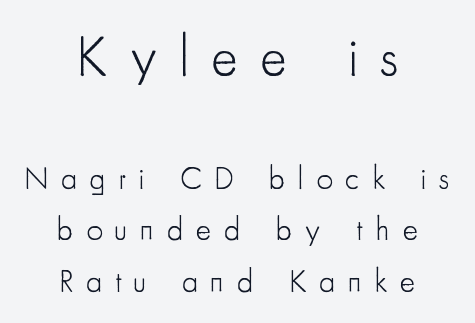
{"serif": "no", "italic": "no", "bold": "no", "weight": "light", "width": "condensed", "stroke_contrast": "low", "x_height": "small", "monospaced": "no", "underline": "no", "align": "center", "line_spacing": "normal", "line_spacing_ratio": 1.62, "letter_spacing": "wide", "letter_spacing_em": 0.4, "larger_block": "first", "size_ratio": 1.75, "glyph_px": 56}
